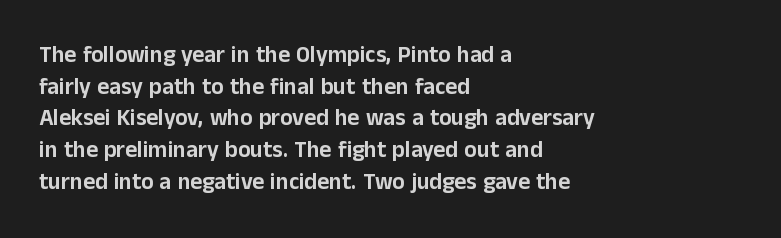
The tracking reads as untouched default to a designer's eye. These lines were composed using upright roman letters. A clean baseline with only descenders dipping below it. The designer left line spacing at the default. The lines are quadded left.
